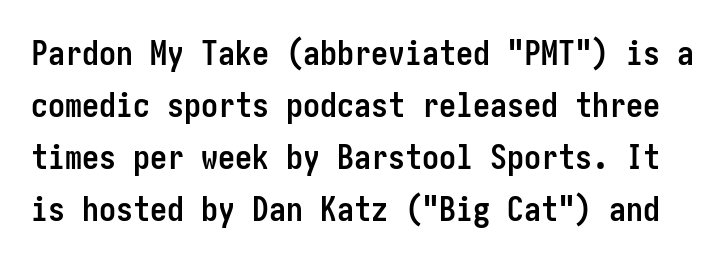
The image shows 34 px semibold, condensed sans-serif type, upright; set normal line spacing (1.53x), normal letter spacing, not underlined; low stroke contrast and a medium x-height.
